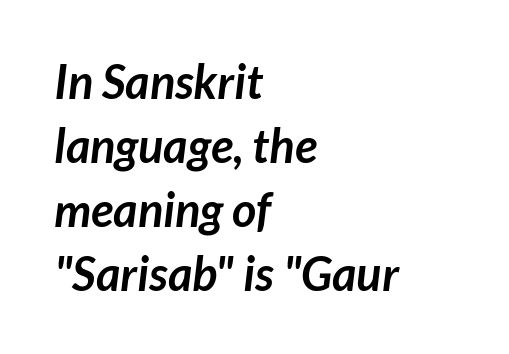
Q: Is the text bold? A: Yes.
Q: Is the typeface a serif or a sans-serif typeface? A: Sans-serif.
Q: Is the text underlined? A: No.
Q: How is the paragraph aligned? A: Left-aligned.
Q: Is the spacing between letters normal or unusually wide? A: Normal.
Q: Is the spacing between lines tight, normal or loose? A: Normal.
Q: Width (condensed, normal, or wide)? A: Normal.
Q: Stroke contrast? A: Low.
Q: x-height? A: Medium.
Q: Monospaced? A: No.
